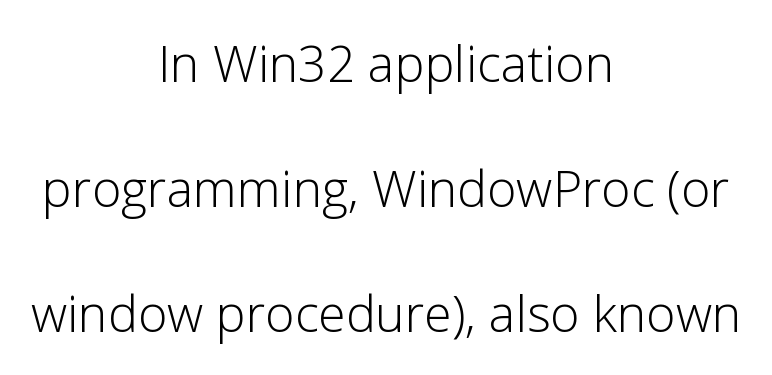
Q: Is the text bold? A: No.
Q: Is the text italic (slanted)? A: No, it is upright.
Q: Is the typeface a serif or a sans-serif typeface? A: Sans-serif.
Q: Is the text underlined? A: No.
Q: How is the paragraph aligned? A: Centered.
Q: Is the spacing between letters normal or unusually wide? A: Normal.
Q: Is the spacing between lines tight, normal or loose? A: Loose.
Q: Width (condensed, normal, or wide)? A: Normal.
Q: Stroke contrast? A: Low.
Q: x-height? A: Medium.
Q: Monospaced? A: No.
